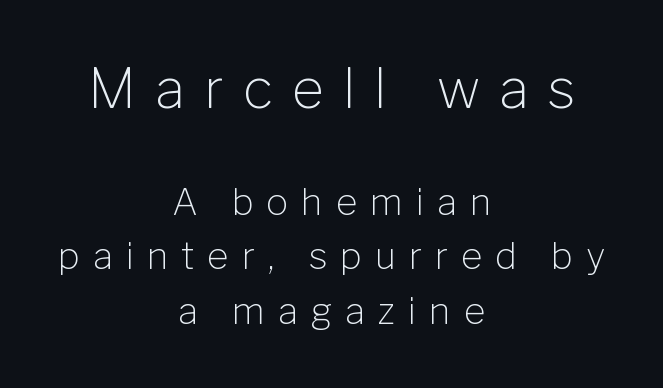
Q: Is the text bold? A: No.
Q: Is the text italic (slanted)? A: No, it is upright.
Q: Is the typeface a serif or a sans-serif typeface? A: Sans-serif.
Q: Is the text underlined? A: No.
Q: How is the paragraph aligned? A: Centered.
Q: Is the spacing between letters normal or unusually wide? A: Unusually wide.
Q: Is the spacing between lines tight, normal or loose? A: Normal.
Q: Which block of text is set in a larger size, the first (top) or the second (bottom)? A: The first (top) one.
Q: Width (condensed, normal, or wide)? A: Normal.
Q: Stroke contrast? A: Low.
Q: x-height? A: Medium.
Q: Monospaced? A: No.
